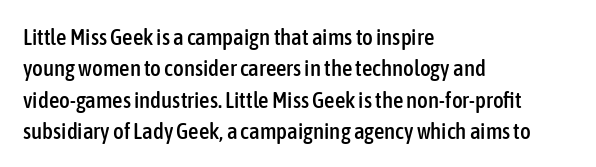
Q: Is the text italic (slanted)? A: No, it is upright.
Q: Is the text underlined? A: No.
Q: How is the paragraph aligned? A: Left-aligned.
Q: Is the spacing between letters normal or unusually wide? A: Normal.
Q: Is the spacing between lines tight, normal or loose? A: Normal.
